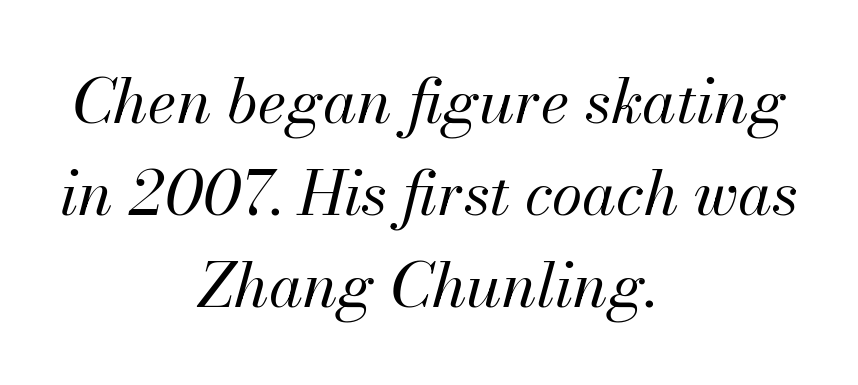
Q: Is the text bold? A: No.
Q: Is the text italic (slanted)? A: Yes, it leans right by about 13 degrees.
Q: Is the text underlined? A: No.
Q: How is the paragraph aligned? A: Centered.
Q: Is the spacing between letters normal or unusually wide? A: Normal.
Q: Is the spacing between lines tight, normal or loose? A: Normal.
Q: Width (condensed, normal, or wide)? A: Normal.
Q: Stroke contrast? A: Medium.
Q: x-height? A: Small.
Q: Monospaced? A: No.
